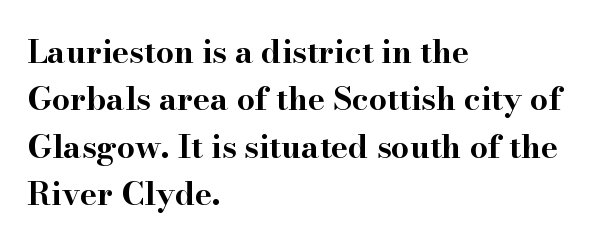
{"serif": "yes", "italic": "no", "bold": "yes", "weight": "bold", "width": "wide", "stroke_contrast": "high", "x_height": "small", "monospaced": "no", "underline": "no", "align": "left", "line_spacing": "normal", "line_spacing_ratio": 1.48, "letter_spacing": "normal", "letter_spacing_em": 0.0, "glyph_px": 32}
